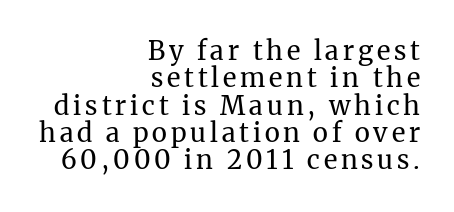
The image shows 26 px text type, upright; set right-aligned, tight line spacing (1.05x), not underlined.
